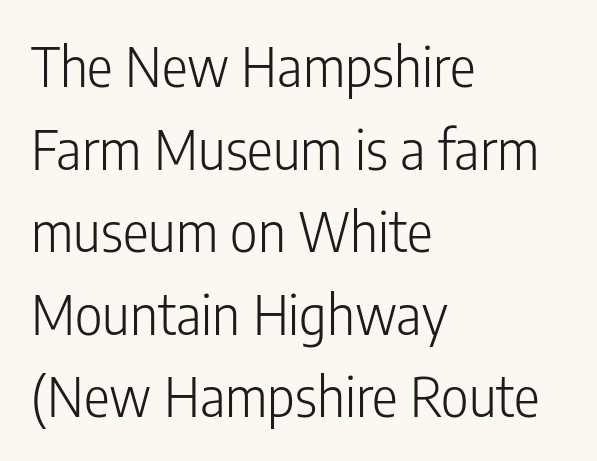
The image shows 54 px light, condensed sans-serif type, upright; set left-aligned, normal line spacing (1.53x), normal letter spacing, not underlined; low stroke contrast and a medium x-height.
